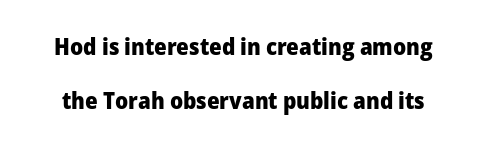
The image shows 23 px bold type, upright; set loose line spacing (2.36x), normal letter spacing, not underlined.
